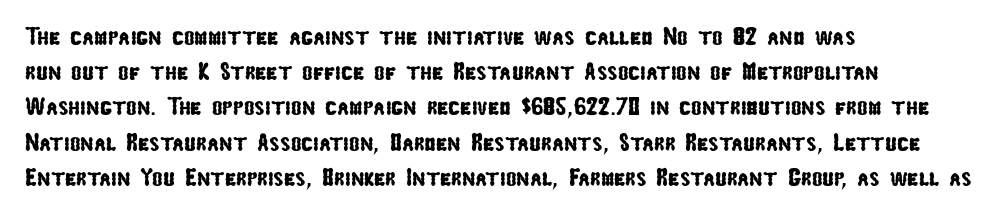
{"underline": "no", "align": "left", "line_spacing": "normal", "line_spacing_ratio": 1.41, "letter_spacing": "normal", "letter_spacing_em": 0.0, "glyph_px": 25}
